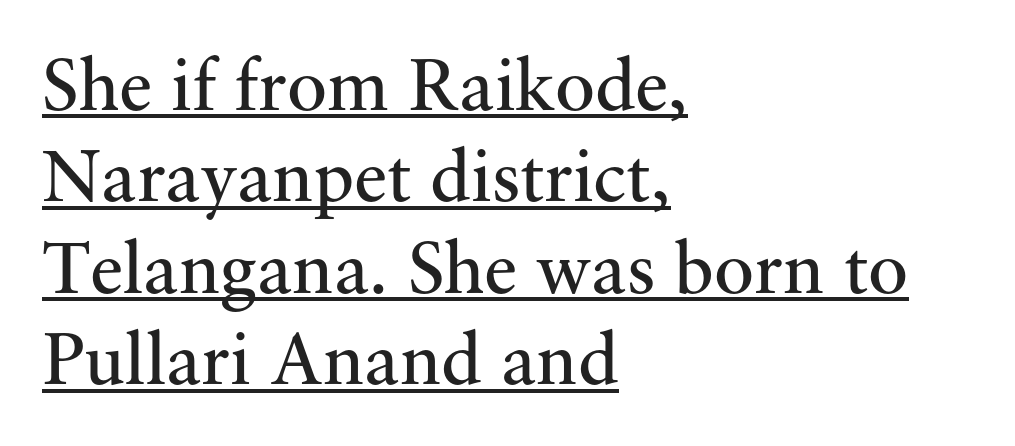
{"serif": "yes", "italic": "no", "bold": "no", "weight": "regular", "width": "normal", "stroke_contrast": "medium", "x_height": "small", "monospaced": "no", "underline": "yes", "align": "left", "line_spacing_ratio": 1.22, "letter_spacing": "normal", "letter_spacing_em": 0.0, "glyph_px": 75}
